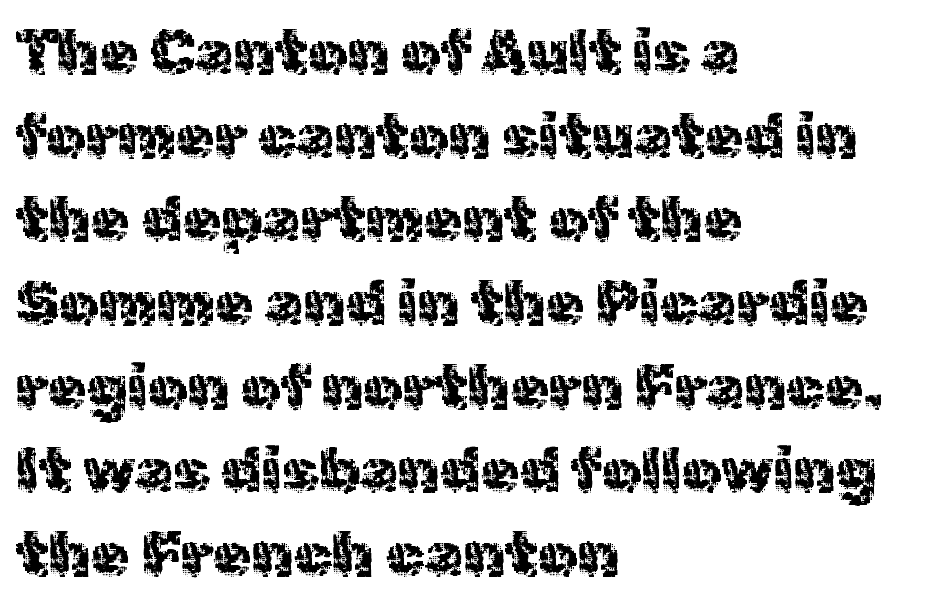
Whoever set this chose a conventional vertical rhythm. The letters stand straight up with perfectly vertical stems. Descender tails drop into unmarked territory. Left-aligned paragraph, ragged on the right.
